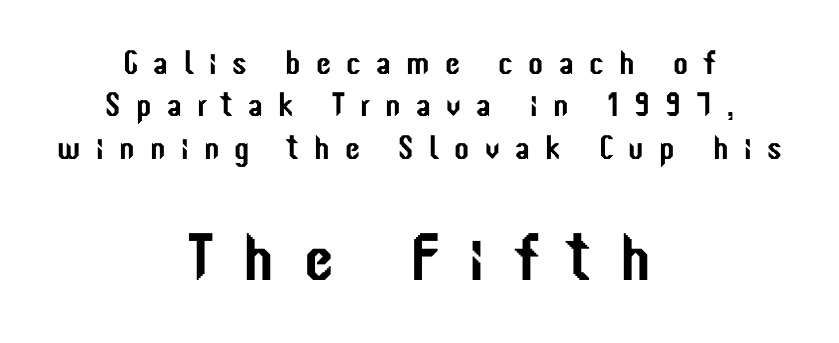
{"serif": "no", "italic": "no", "width": "condensed", "stroke_contrast": "low", "x_height": "medium", "monospaced": "no", "underline": "no", "align": "center", "line_spacing": "normal", "line_spacing_ratio": 1.25, "letter_spacing": "wide", "letter_spacing_em": 0.45, "larger_block": "second", "size_ratio": 1.97, "glyph_px": 67}
